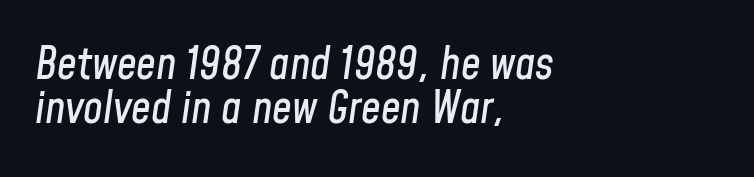
{"italic": "yes", "lean": "right", "slant_degrees": 8, "width": "condensed", "stroke_contrast": "low", "x_height": "medium", "monospaced": "no", "underline": "no", "align": "left", "line_spacing": "tight", "line_spacing_ratio": 1.01, "letter_spacing": "normal", "letter_spacing_em": 0.0, "glyph_px": 44}
